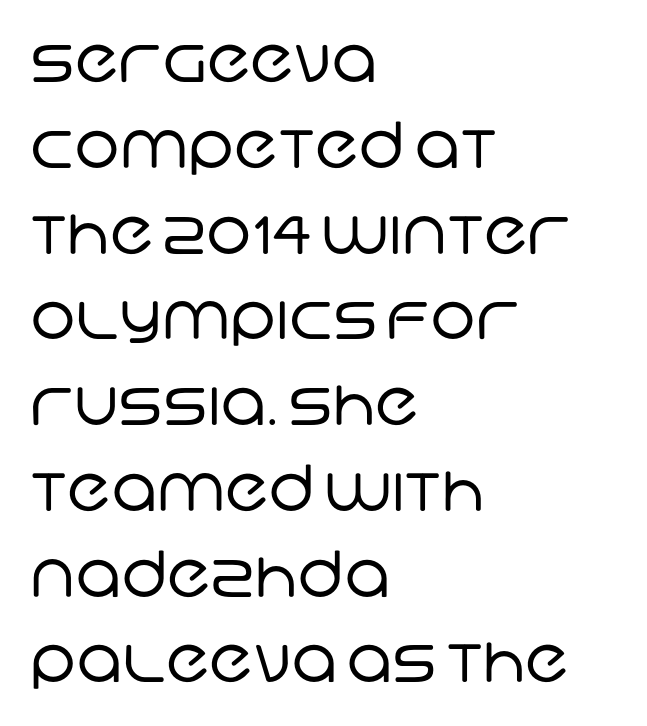
The image shows 64 px regular-weight sans-serif type; set left-aligned, normal line spacing (1.34x), normal letter spacing, not underlined; low stroke contrast and a large x-height.
